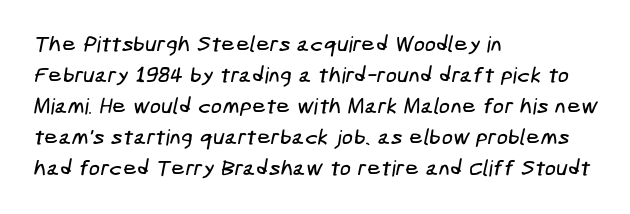
The image shows 22 px text type; set left-aligned, normal line spacing (1.41x), normal letter spacing, not underlined.
